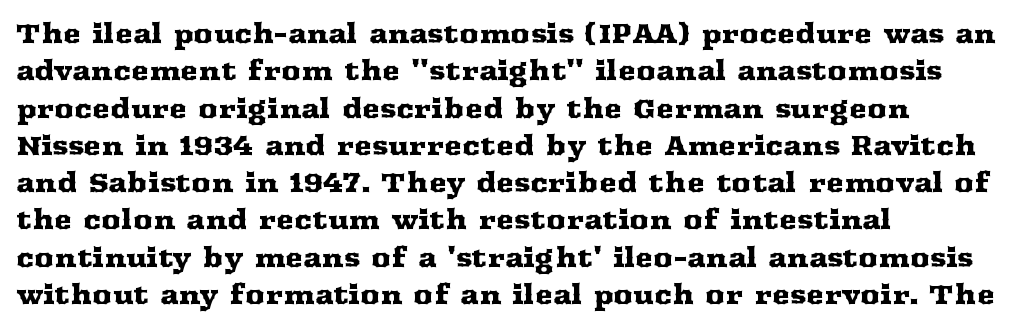
{"italic": "no", "underline": "no", "align": "left", "line_spacing": "normal", "line_spacing_ratio": 1.38, "letter_spacing": "normal", "letter_spacing_em": 0.0, "glyph_px": 27}
